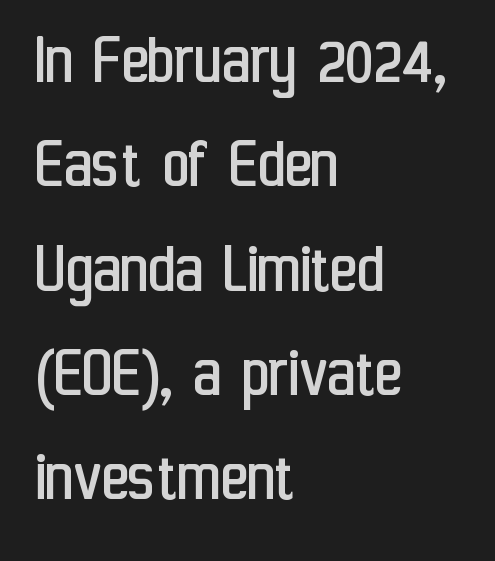
Q: Is the text bold? A: No.
Q: Is the text italic (slanted)? A: No, it is upright.
Q: Is the typeface a serif or a sans-serif typeface? A: Sans-serif.
Q: Is the text underlined? A: No.
Q: How is the paragraph aligned? A: Left-aligned.
Q: Is the spacing between letters normal or unusually wide? A: Normal.
Q: Is the spacing between lines tight, normal or loose? A: Normal.
Q: Width (condensed, normal, or wide)? A: Condensed.
Q: Stroke contrast? A: Low.
Q: x-height? A: Medium.
Q: Monospaced? A: No.
